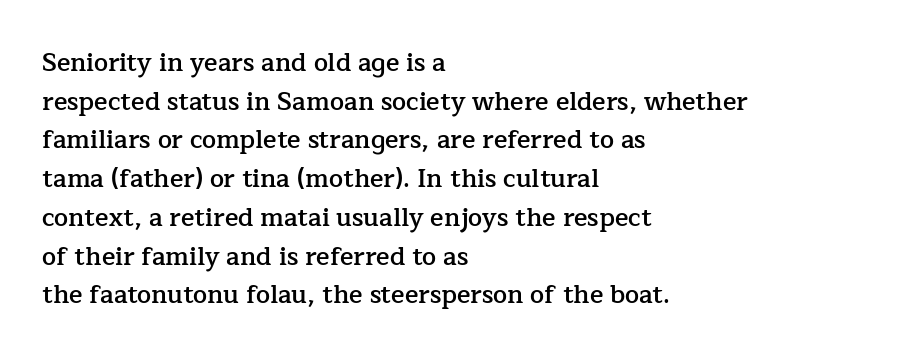
{"italic": "no", "bold": "semi", "underline": "no", "align": "left", "line_spacing": "normal", "line_spacing_ratio": 1.55, "letter_spacing": "normal", "letter_spacing_em": 0.0, "glyph_px": 25}
